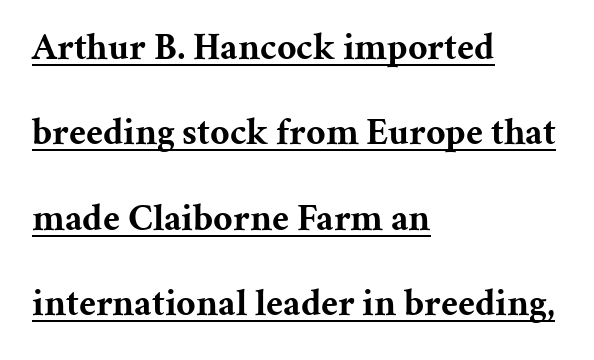
The image shows 38 px bold serif type, upright; set left-aligned, loose line spacing (2.25x), normal letter spacing, underlined; medium stroke contrast and a medium x-height.
